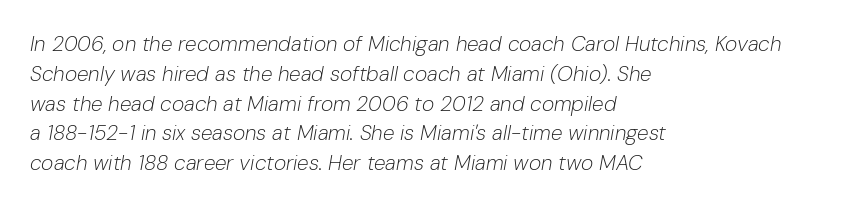
Weight: regular or lighter. The vertical gap from one line to the next is medium. The paragraph has a hard left edge and a soft right edge. Every character sits at an angle, as italics do.
